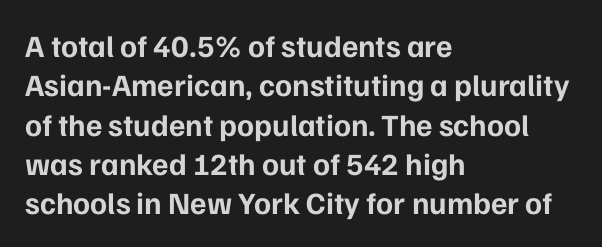
The image shows 31 px bold sans-serif type, upright; set left-aligned, normal line spacing (1.27x), normal letter spacing, not underlined; low stroke contrast and a medium x-height.
